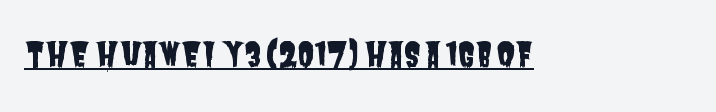
Tracking value appears to be zero — textbook default spacing. Nope, no serifs anywhere on these letters. Each line of the rendering has a horizontal stroke beneath the glyphs. Character widths vary here, with narrow letters taking less room than wide ones.
